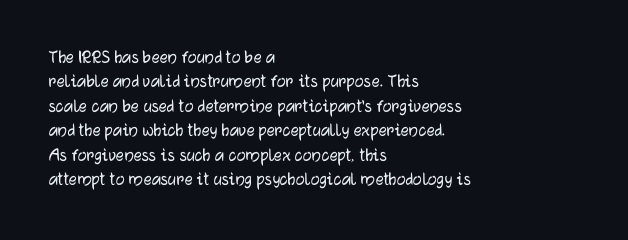
The image shows 20 px text type, upright; set left-aligned, line spacing 1.22x, normal letter spacing, not underlined.
